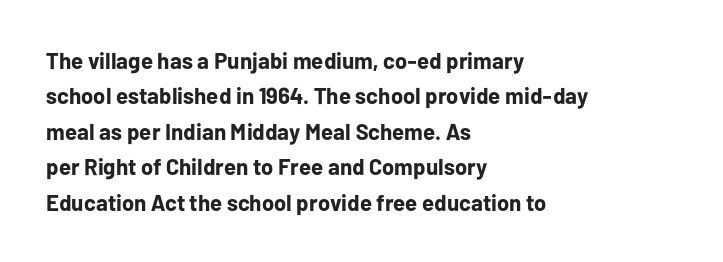
Q: Is the text bold? A: Yes.
Q: Is the text italic (slanted)? A: No, it is upright.
Q: Is the text underlined? A: No.
Q: How is the paragraph aligned? A: Left-aligned.
Q: Is the spacing between letters normal or unusually wide? A: Normal.
Q: Is the spacing between lines tight, normal or loose? A: Normal.
